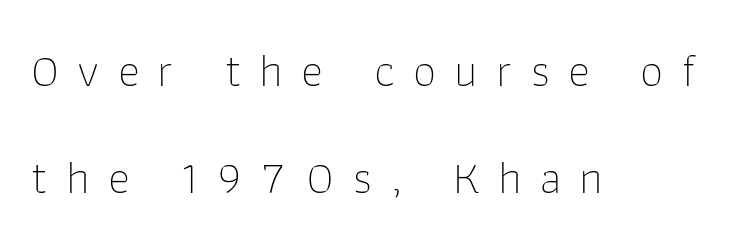
Q: Is the text bold? A: No.
Q: Is the text italic (slanted)? A: No, it is upright.
Q: Is the typeface a serif or a sans-serif typeface? A: Sans-serif.
Q: Is the text underlined? A: No.
Q: How is the paragraph aligned? A: Left-aligned.
Q: Is the spacing between letters normal or unusually wide? A: Unusually wide.
Q: Is the spacing between lines tight, normal or loose? A: Loose.
Q: Width (condensed, normal, or wide)? A: Normal.
Q: Stroke contrast? A: Low.
Q: x-height? A: Medium.
Q: Monospaced? A: No.
